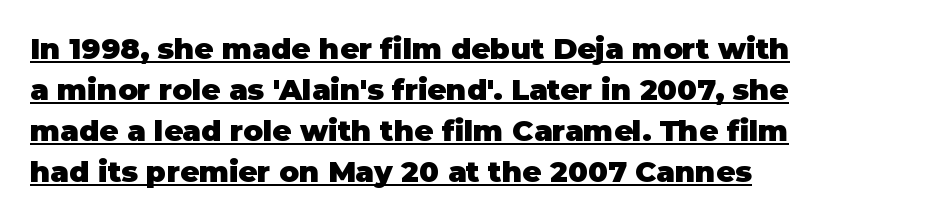
The letterforms sit shoulder to shoulder at normal distance. The glyphs have the mass of a bold cut. Does a line run under the words? Yes, clearly. The designer went with a sans here, leaving each stem footless.
